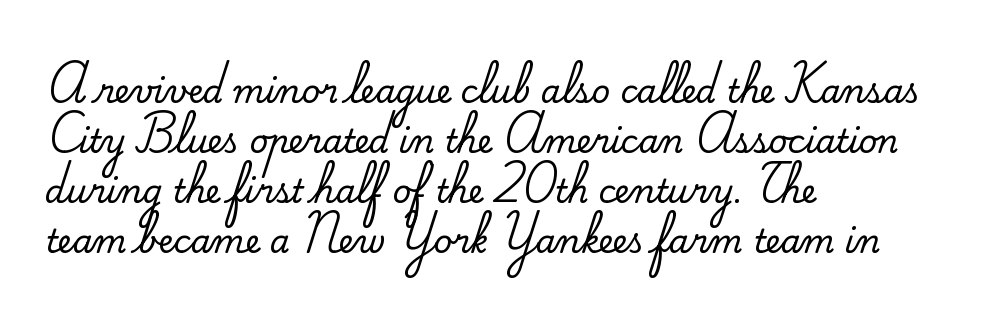
Decoration check: the copy has no underline. The rendering shows small feet on the letterforms — a serif design. The line-height multiplier appears to be the usual default. In terms of letterspacing, this is plain default setting. Proportional: the letters do not fall into vertical columns.
